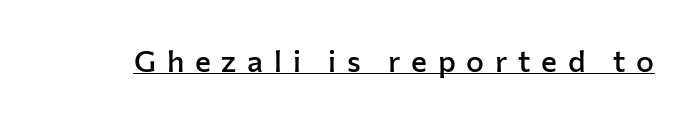
{"serif": "no", "italic": "no", "bold": "semi", "weight": "semibold", "width": "normal", "stroke_contrast": "low", "x_height": "medium", "monospaced": "no", "underline": "yes", "letter_spacing": "wide", "letter_spacing_em": 0.36, "glyph_px": 30}
